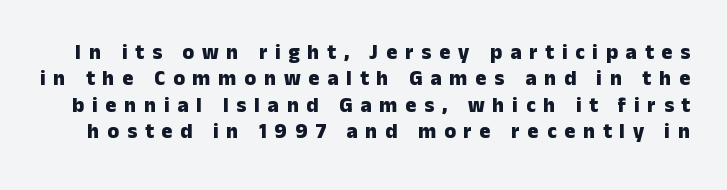
{"italic": "no", "bold": "yes", "underline": "no", "line_spacing": "normal", "line_spacing_ratio": 1.26, "letter_spacing": "wide", "letter_spacing_em": 0.37, "glyph_px": 21}
